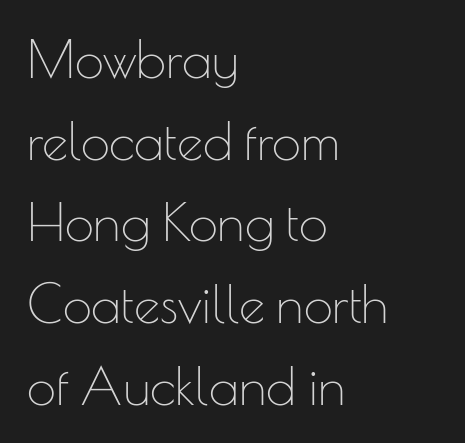
Q: Is the text bold? A: No.
Q: Is the text italic (slanted)? A: No, it is upright.
Q: Is the typeface a serif or a sans-serif typeface? A: Sans-serif.
Q: Is the text underlined? A: No.
Q: How is the paragraph aligned? A: Left-aligned.
Q: Is the spacing between letters normal or unusually wide? A: Normal.
Q: Is the spacing between lines tight, normal or loose? A: Normal.
Q: Width (condensed, normal, or wide)? A: Normal.
Q: Stroke contrast? A: Low.
Q: x-height? A: Small.
Q: Monospaced? A: No.
